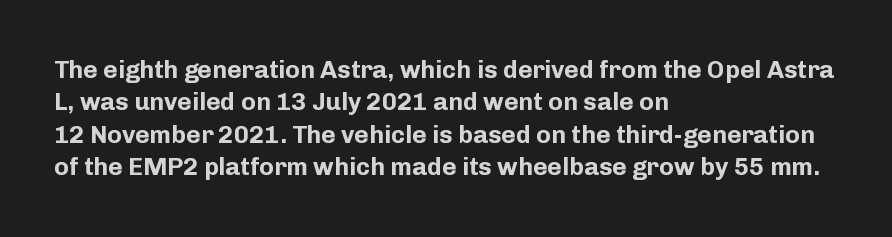
Q: Is the text bold? A: Yes.
Q: Is the text italic (slanted)? A: No, it is upright.
Q: Is the text underlined? A: No.
Q: How is the paragraph aligned? A: Left-aligned.
Q: Is the spacing between letters normal or unusually wide? A: Normal.
Q: Is the spacing between lines tight, normal or loose? A: Normal.
